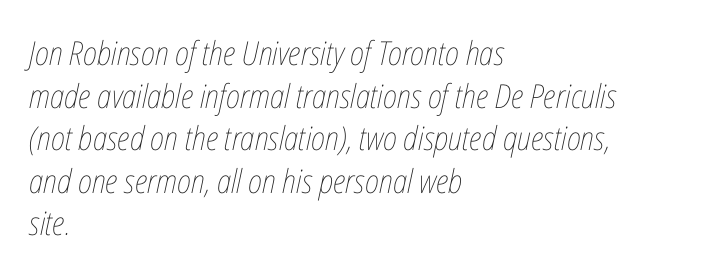
Q: Is the text bold? A: No.
Q: Is the text italic (slanted)? A: Yes, it leans right by about 12 degrees.
Q: Is the text underlined? A: No.
Q: How is the paragraph aligned? A: Left-aligned.
Q: Is the spacing between letters normal or unusually wide? A: Normal.
Q: Is the spacing between lines tight, normal or loose? A: Normal.
Q: Width (condensed, normal, or wide)? A: Condensed.
Q: Stroke contrast? A: Low.
Q: x-height? A: Medium.
Q: Monospaced? A: No.
